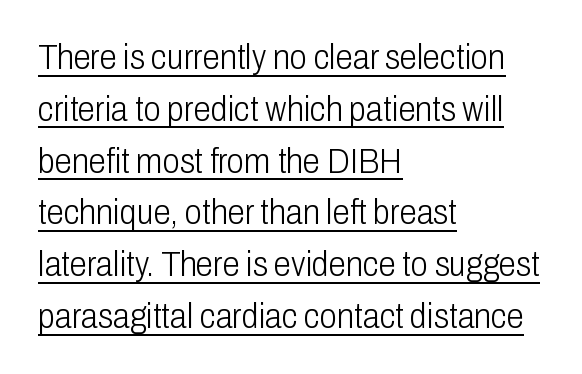
{"serif": "no", "italic": "no", "bold": "no", "weight": "light", "width": "condensed", "stroke_contrast": "low", "x_height": "medium", "monospaced": "no", "underline": "yes", "align": "left", "line_spacing": "normal", "line_spacing_ratio": 1.48, "letter_spacing": "normal", "letter_spacing_em": 0.0, "glyph_px": 35}
